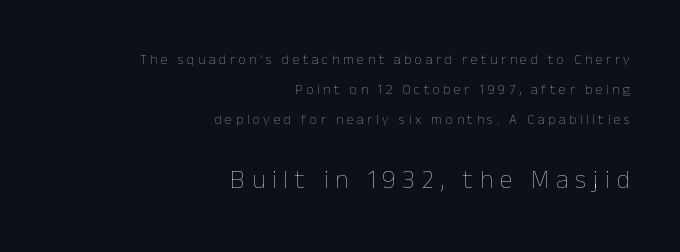
{"italic": "no", "bold": "no", "underline": "no", "align": "right", "line_spacing": "loose", "line_spacing_ratio": 2.16, "letter_spacing": "wide", "letter_spacing_em": 0.26, "larger_block": "second", "size_ratio": 1.86, "glyph_px": 26}
